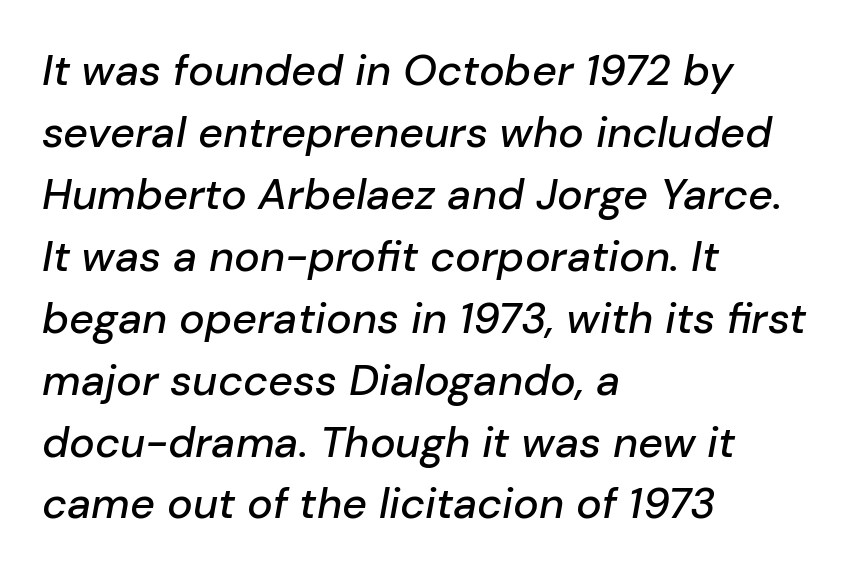
{"italic": "yes", "lean": "right", "slant_degrees": 10, "width": "normal", "stroke_contrast": "low", "x_height": "medium", "monospaced": "no", "underline": "no", "align": "left", "line_spacing": "normal", "line_spacing_ratio": 1.44, "letter_spacing": "normal", "letter_spacing_em": 0.0, "glyph_px": 43}
